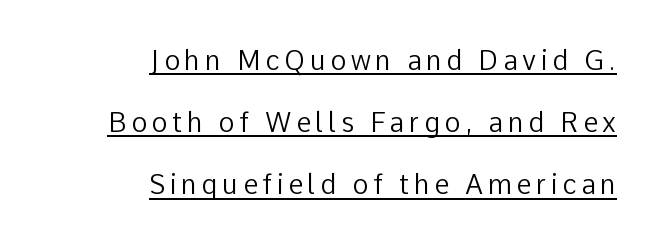
This is underlined copy, the kind a proofreader might mark for attention. It's the straight-up-and-down kind of type. Visually the block forms a straight wall on the right and a jagged coastline on the left. Stems here are at most as thick as an everyday book face.
